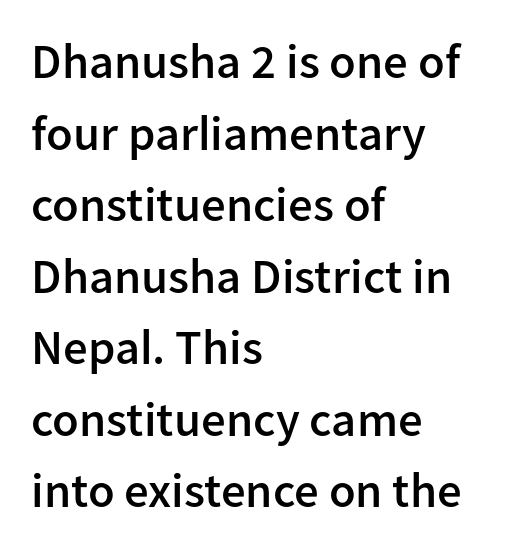
The glyphs have the mass of a demibold cut, below bold. A sans-serif font was chosen for this passage. These lines are rendered in a variable-pitch font. The space between consecutive lines is moderate.
